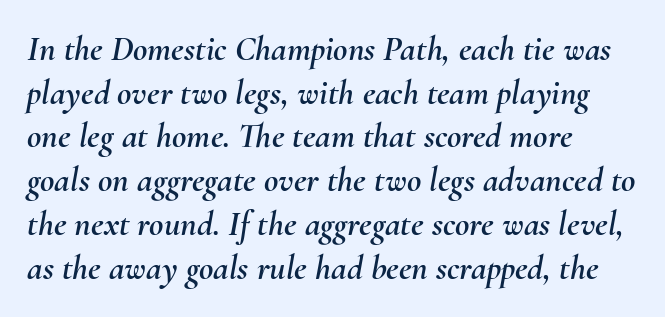
Q: Is the text italic (slanted)? A: Yes, it leans right by about 10 degrees.
Q: Is the text underlined? A: No.
Q: How is the paragraph aligned? A: Left-aligned.
Q: Is the spacing between letters normal or unusually wide? A: Normal.
Q: Is the spacing between lines tight, normal or loose? A: Normal.
Q: Width (condensed, normal, or wide)? A: Normal.
Q: Stroke contrast? A: Medium.
Q: x-height? A: Small.
Q: Monospaced? A: No.
